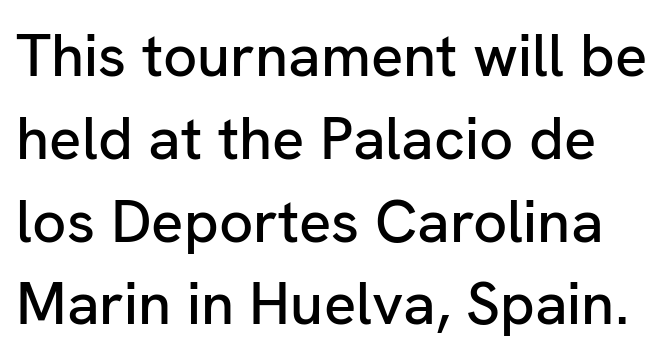
Q: Is the text italic (slanted)? A: No, it is upright.
Q: Is the typeface a serif or a sans-serif typeface? A: Sans-serif.
Q: Is the text underlined? A: No.
Q: Is the spacing between letters normal or unusually wide? A: Normal.
Q: Is the spacing between lines tight, normal or loose? A: Normal.
Q: Width (condensed, normal, or wide)? A: Normal.
Q: Stroke contrast? A: Low.
Q: x-height? A: Medium.
Q: Monospaced? A: No.
